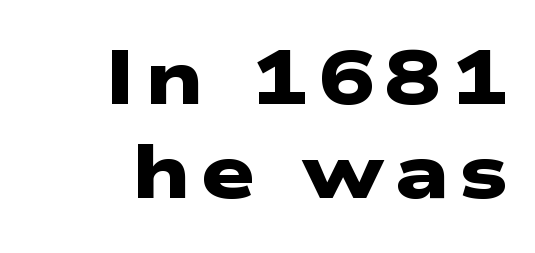
A bare baseline throughout the passage. Classification — sans serif. Think of a printed novel: that variable character pitch is what you see here. Notice how the passage keeps a crisp vertical edge on the right only.
